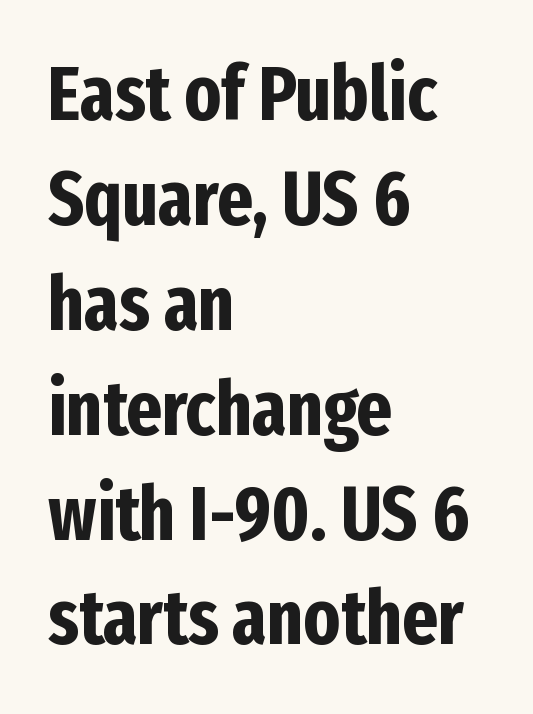
The image shows 76 px bold, condensed sans-serif type, upright; set left-aligned, normal line spacing (1.38x), normal letter spacing, not underlined; low stroke contrast and a medium x-height.
